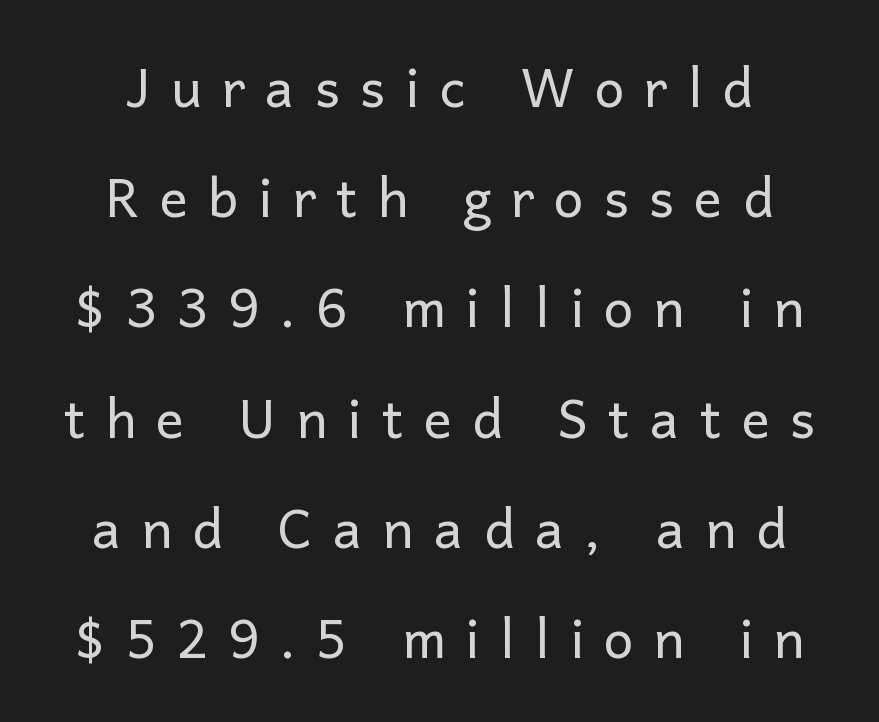
{"serif": "no", "italic": "no", "bold": "no", "weight": "regular", "width": "normal", "stroke_contrast": "low", "x_height": "medium", "monospaced": "no", "underline": "no", "align": "center", "line_spacing": "loose", "line_spacing_ratio": 2.08, "letter_spacing": "wide", "letter_spacing_em": 0.38, "glyph_px": 53}
